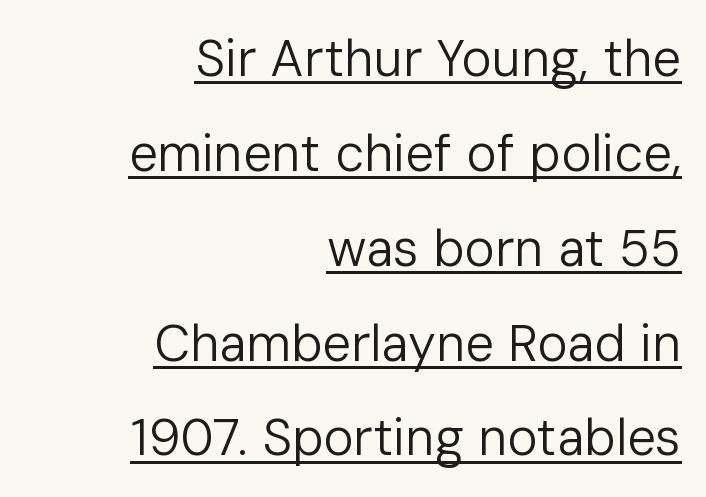
{"serif": "no", "italic": "no", "bold": "no", "weight": "regular", "width": "normal", "stroke_contrast": "low", "x_height": "medium", "monospaced": "no", "underline": "yes", "align": "right", "line_spacing_ratio": 1.86, "letter_spacing": "normal", "letter_spacing_em": 0.0, "glyph_px": 51}
